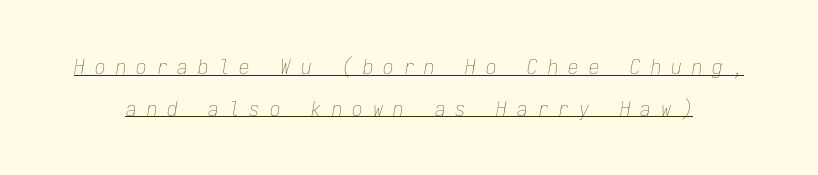
Q: Is the text bold? A: No.
Q: Is the text italic (slanted)? A: Yes, it leans right by about 9 degrees.
Q: Is the text underlined? A: Yes.
Q: Is the spacing between letters normal or unusually wide? A: Unusually wide.
Q: Is the spacing between lines tight, normal or loose? A: Loose.
